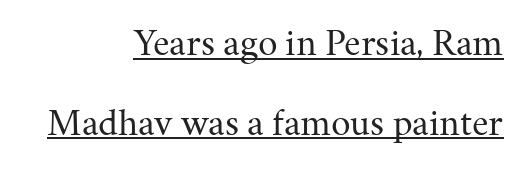
Leading: increased. Posture: vertical. A typesetter would label this face a serif. Proportional: the letters do not fall into vertical columns. Each line of the rendering has a horizontal stroke beneath the glyphs. The letters look calm and open, with moderate or lighter stems.
